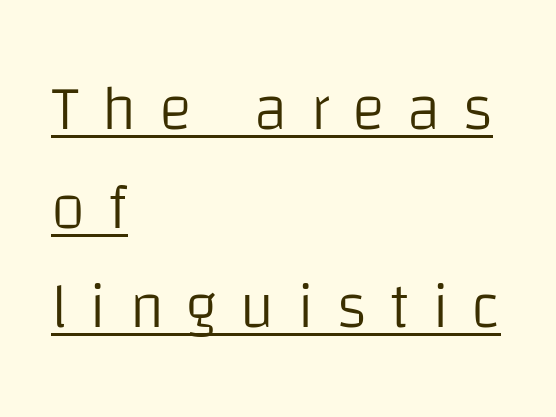
The image shows 63 px light sans-serif type, upright; set left-aligned, normal line spacing (1.57x), unusually wide letter spacing (+0.35 em), underlined; low stroke contrast and a large x-height.
